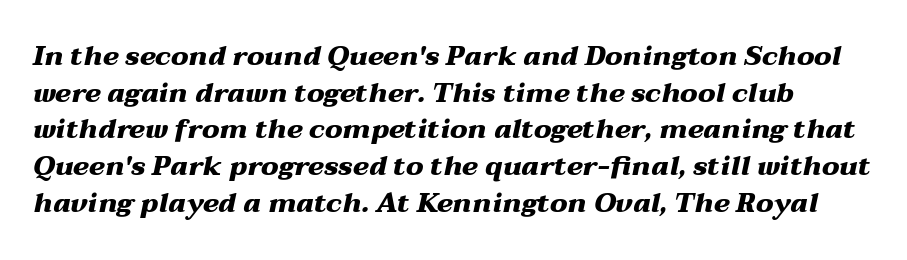
Q: Is the text bold? A: Yes.
Q: Is the text italic (slanted)? A: Yes, it leans right by about 12 degrees.
Q: Is the text underlined? A: No.
Q: Is the spacing between letters normal or unusually wide? A: Normal.
Q: Is the spacing between lines tight, normal or loose? A: Normal.
